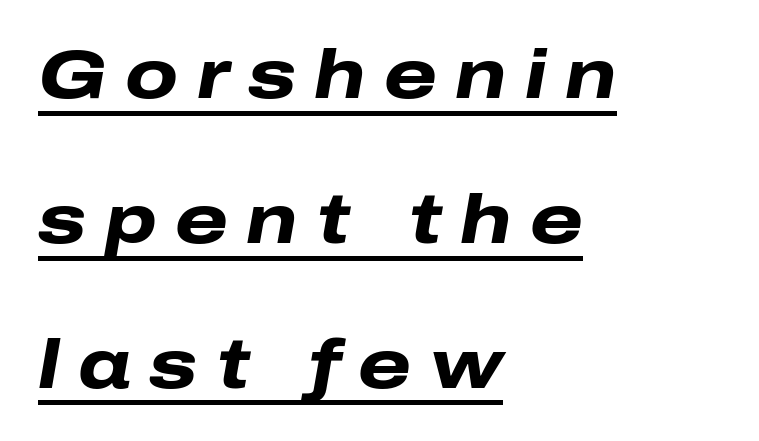
{"italic": "yes", "lean": "right", "slant_degrees": 10, "bold": "yes", "weight": "heavy", "width": "wide", "stroke_contrast": "low", "x_height": "medium", "monospaced": "no", "underline": "yes", "align": "left", "line_spacing": "loose", "line_spacing_ratio": 2.13, "letter_spacing": "wide", "letter_spacing_em": 0.27, "glyph_px": 68}
